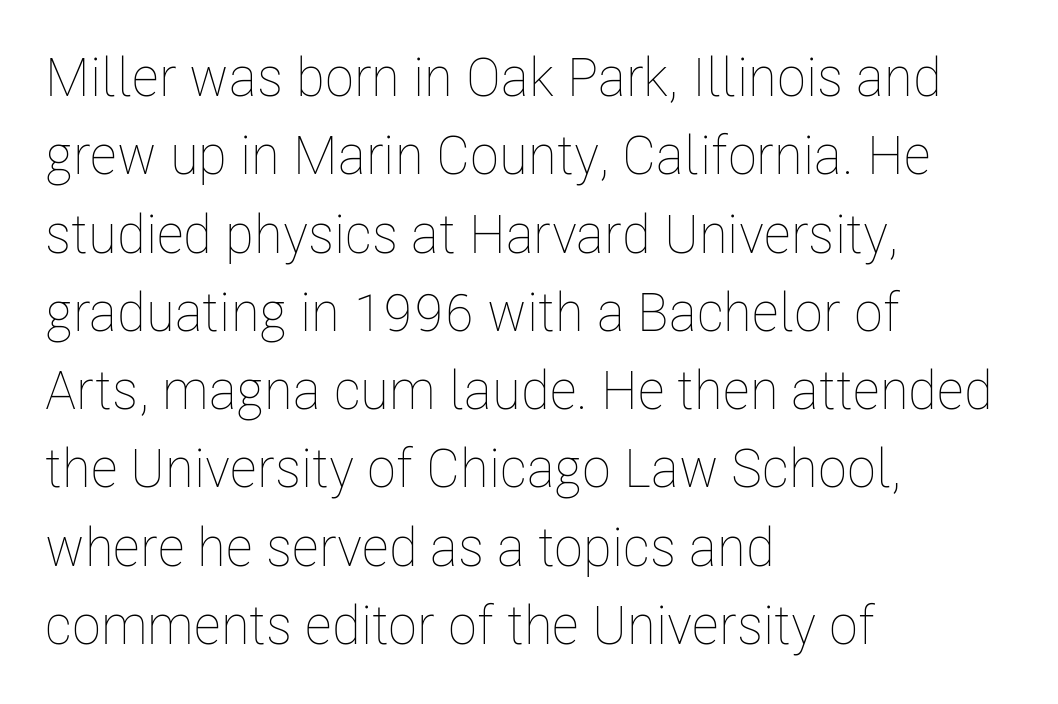
Q: Is the text bold? A: No.
Q: Is the text italic (slanted)? A: No, it is upright.
Q: Is the text underlined? A: No.
Q: How is the paragraph aligned? A: Left-aligned.
Q: Is the spacing between letters normal or unusually wide? A: Normal.
Q: Is the spacing between lines tight, normal or loose? A: Normal.
Q: Width (condensed, normal, or wide)? A: Condensed.
Q: Stroke contrast? A: Low.
Q: x-height? A: Medium.
Q: Monospaced? A: No.
